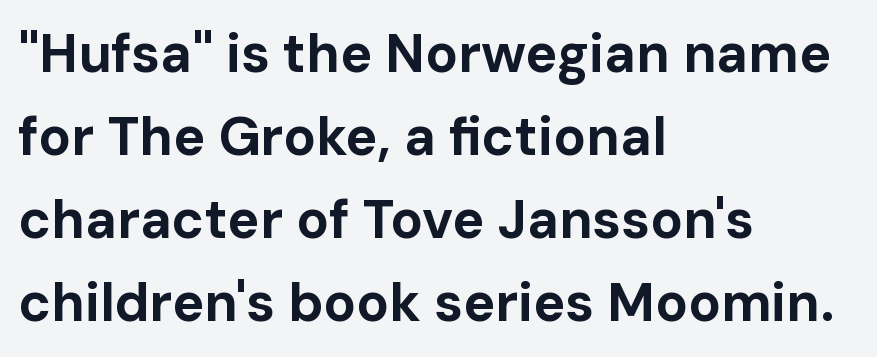
The image shows 54 px bold sans-serif type, upright; set left-aligned, normal line spacing (1.54x), normal letter spacing, not underlined; low stroke contrast and a medium x-height.
